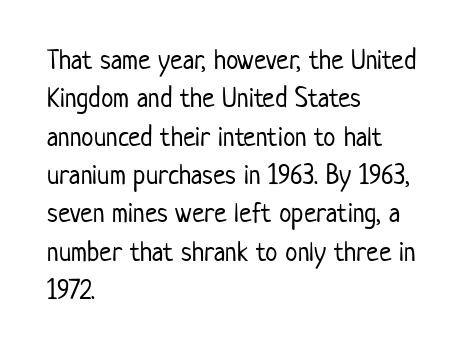
{"serif": "no", "italic": "no", "bold": "no", "weight": "light", "width": "condensed", "stroke_contrast": "low", "x_height": "medium", "monospaced": "no", "underline": "no", "align": "left", "line_spacing": "normal", "line_spacing_ratio": 1.37, "letter_spacing": "normal", "letter_spacing_em": 0.0, "glyph_px": 28}
